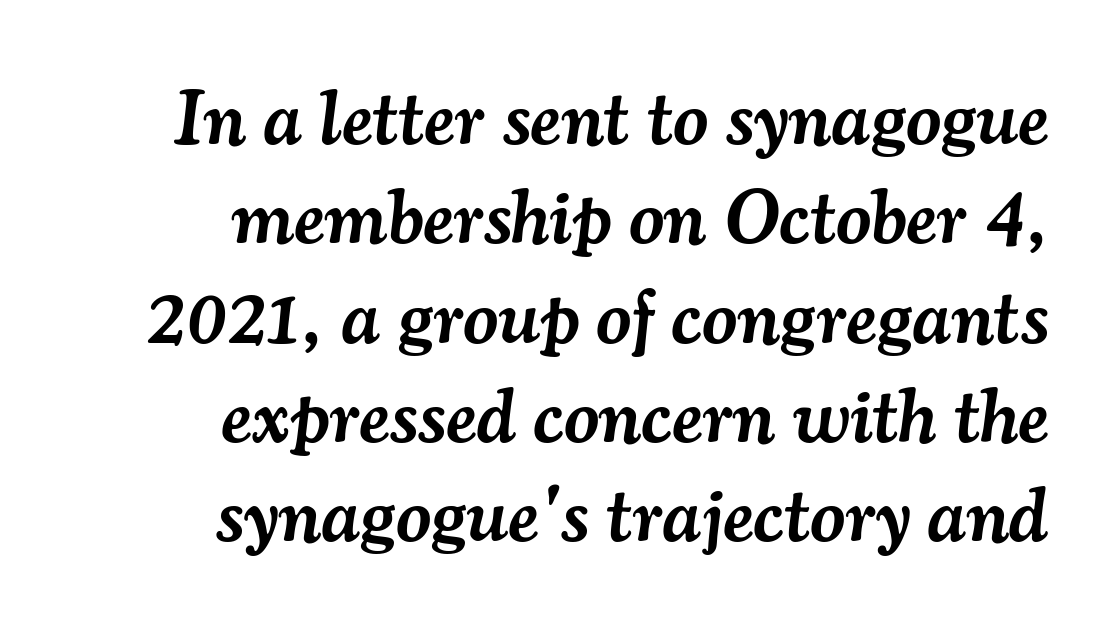
The image shows 77 px semibold serif type, italic (leaning right); set right-aligned, normal line spacing (1.29x), normal letter spacing, not underlined; medium stroke contrast and a small x-height.
